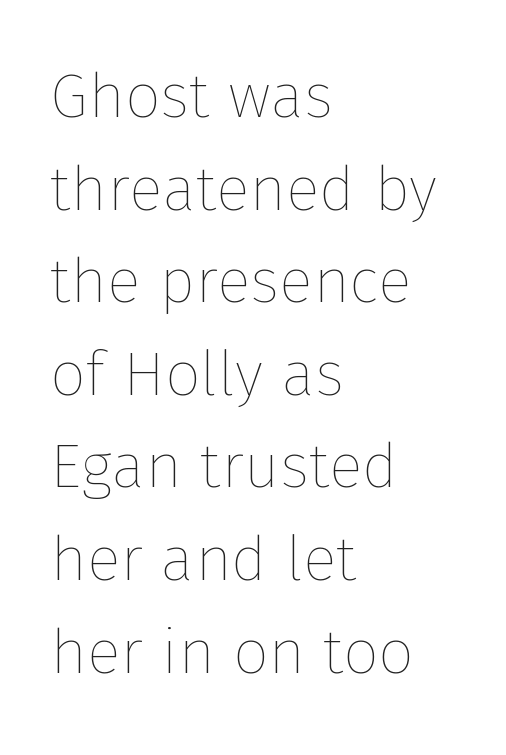
The image shows 63 px thin type, upright; set left-aligned, normal line spacing (1.47x), normal letter spacing, not underlined; low stroke contrast and a medium x-height.
